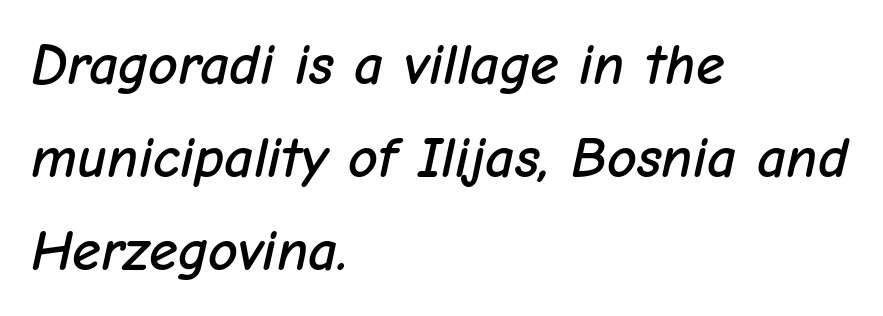
Q: Is the text italic (slanted)? A: Yes, it leans right by about 12 degrees.
Q: Is the text underlined? A: No.
Q: How is the paragraph aligned? A: Left-aligned.
Q: Is the spacing between letters normal or unusually wide? A: Normal.
Q: Is the spacing between lines tight, normal or loose? A: Normal.
Q: Width (condensed, normal, or wide)? A: Normal.
Q: Stroke contrast? A: Low.
Q: x-height? A: Medium.
Q: Monospaced? A: No.
